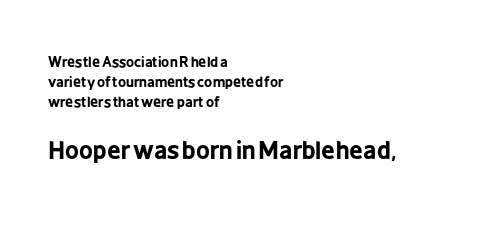
The image shows 24 px bold type, upright; set left-aligned, normal line spacing (1.42x), normal letter spacing, not underlined; the second (bottom) block is 1.71x larger.
